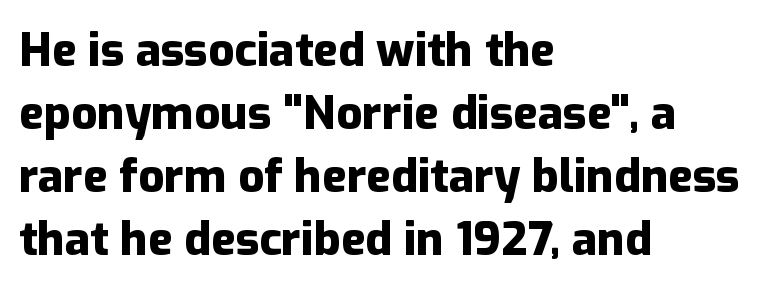
The gap between lines stays unmarked. The ragged edge is on the right, which tells us the setting is flush left. Weight check: bold — yes, fully. Ordinary non-slanted type is in use. Note the varied advance widths — an 'i' is clearly narrower than an 'm'. Vertically, the passage feels balanced, rows spaced as you'd expect.
